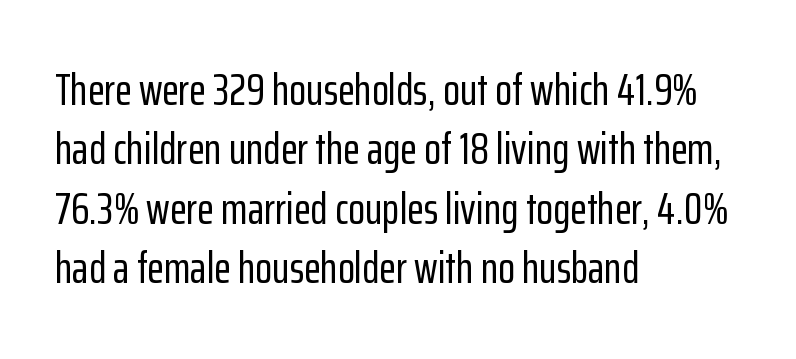
This sample has the flowing, uneven cadence of proportional lettering. Spacing between characters is what you'd get straight out of the box. Notice how descenders clear the ascenders below comfortably — that's standard leading. Designer's note — italics off, roman on. Just letters on the line, the space beneath them empty.
